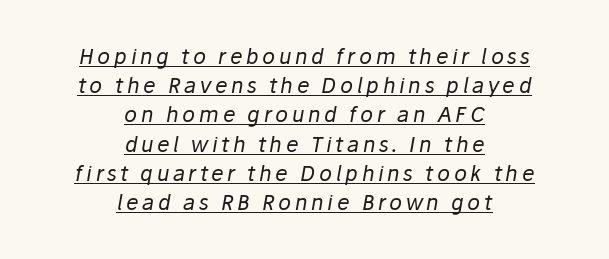
{"italic": "yes", "lean": "right", "slant_degrees": 10, "bold": "no", "underline": "yes", "align": "center", "line_spacing": "normal", "line_spacing_ratio": 1.39, "glyph_px": 21}
